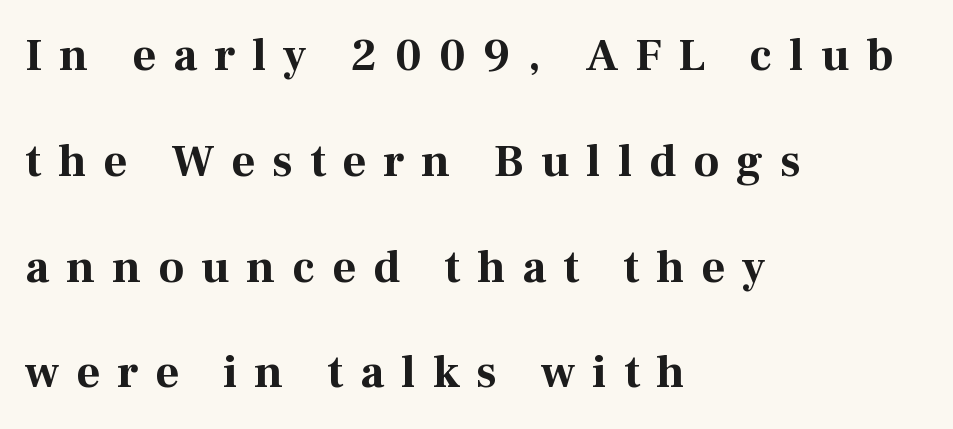
{"serif": "yes", "italic": "no", "bold": "yes", "weight": "bold", "width": "normal", "stroke_contrast": "medium", "x_height": "medium", "monospaced": "no", "underline": "no", "align": "left", "line_spacing": "loose", "line_spacing_ratio": 2.3, "letter_spacing": "wide", "letter_spacing_em": 0.37, "glyph_px": 46}
